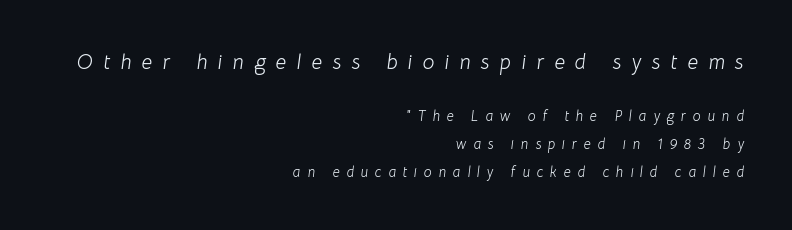
{"italic": "yes", "lean": "right", "slant_degrees": 8, "bold": "no", "underline": "no", "align": "right", "line_spacing": "loose", "line_spacing_ratio": 2.0, "letter_spacing": "wide", "letter_spacing_em": 0.49, "larger_block": "first", "size_ratio": 1.5, "glyph_px": 21}
